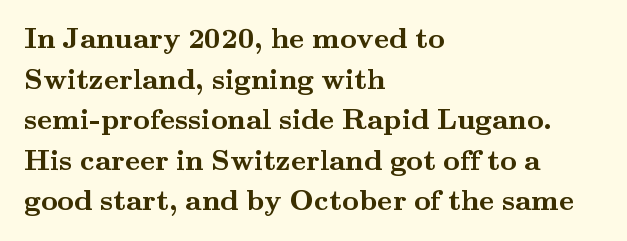
Q: Is the text bold? A: Yes.
Q: Is the text italic (slanted)? A: No, it is upright.
Q: Is the typeface a serif or a sans-serif typeface? A: Serif.
Q: Is the text underlined? A: No.
Q: How is the paragraph aligned? A: Left-aligned.
Q: Is the spacing between letters normal or unusually wide? A: Normal.
Q: Is the spacing between lines tight, normal or loose? A: Normal.
Q: Width (condensed, normal, or wide)? A: Wide.
Q: Stroke contrast? A: Medium.
Q: x-height? A: Small.
Q: Monospaced? A: No.
